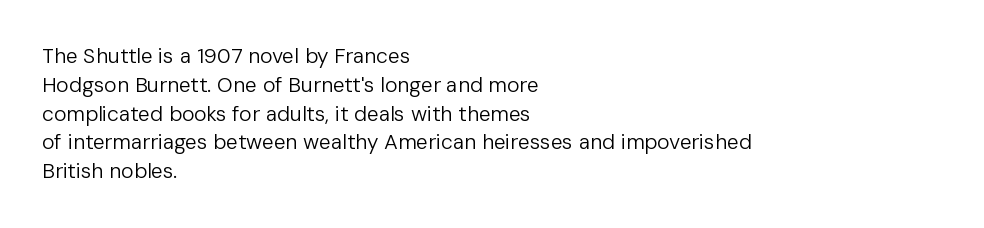
{"italic": "no", "bold": "no", "underline": "no", "align": "left", "line_spacing": "normal", "line_spacing_ratio": 1.37, "letter_spacing": "normal", "letter_spacing_em": 0.0, "glyph_px": 21}
